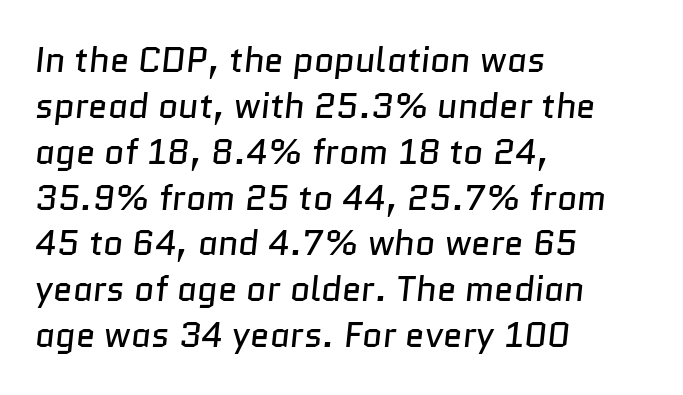
{"serif": "no", "bold": "no", "weight": "regular", "width": "normal", "stroke_contrast": "low", "x_height": "medium", "monospaced": "no", "underline": "no", "align": "left", "line_spacing": "normal", "line_spacing_ratio": 1.31, "letter_spacing": "normal", "letter_spacing_em": 0.0, "glyph_px": 35}
